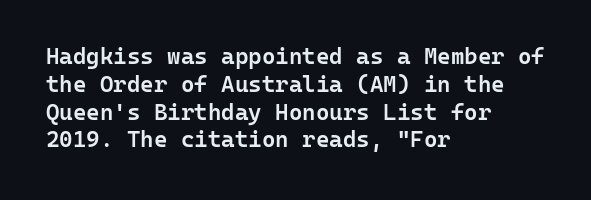
The image shows 23 px text type, upright; set left-aligned, line spacing 1.21x, normal letter spacing, not underlined.
